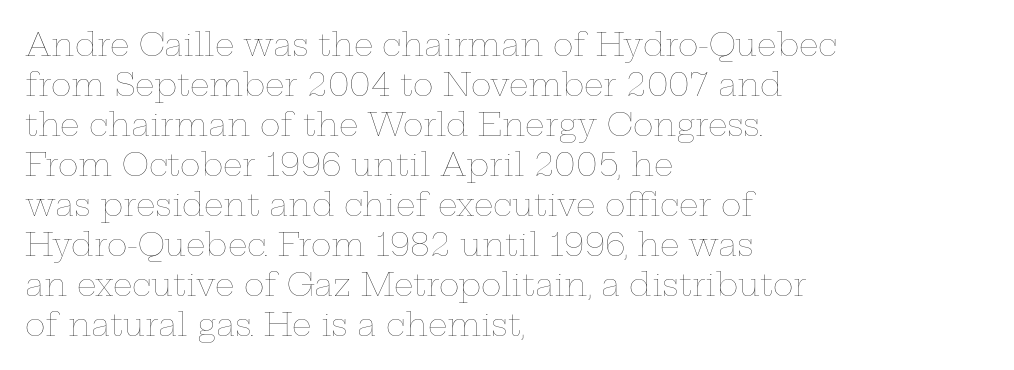
Summary of weight: not heavy and not bold. The passage shown stacks its lines at a standard gap. The lettering holds an erect, upright posture throughout. These lines are rendered in a variable-pitch font. Every row of glyphs begins at an identical x-position on the left. Is the letter spacing exaggerated? No — it looks like the ordinary default.
